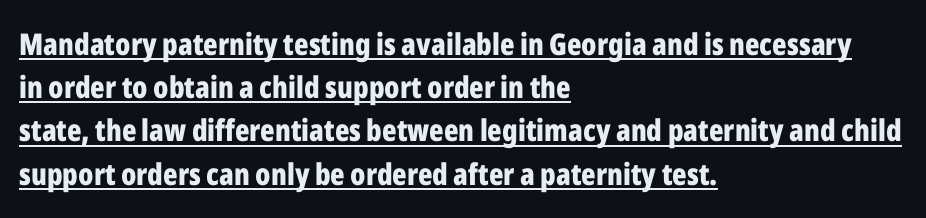
{"serif": "no", "italic": "no", "bold": "yes", "weight": "bold", "width": "condensed", "stroke_contrast": "low", "x_height": "medium", "monospaced": "no", "underline": "yes", "align": "left", "line_spacing": "normal", "line_spacing_ratio": 1.44, "letter_spacing": "normal", "letter_spacing_em": 0.0, "glyph_px": 30}
